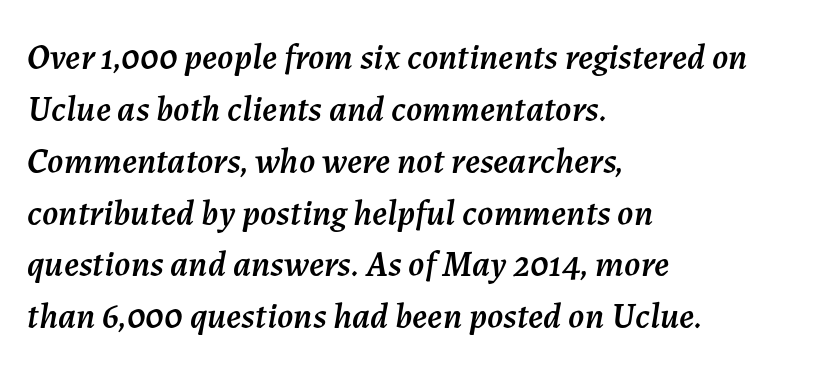
{"italic": "yes", "lean": "right", "slant_degrees": 7, "width": "normal", "stroke_contrast": "medium", "x_height": "medium", "monospaced": "no", "underline": "no", "align": "left", "line_spacing": "normal", "line_spacing_ratio": 1.44, "letter_spacing": "normal", "letter_spacing_em": 0.0, "glyph_px": 36}
